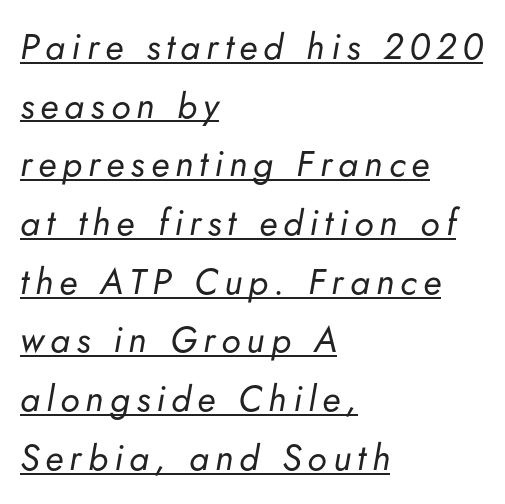
The glyphs are accompanied by a horizontal stroke just below them. The rendering applies a slant to the glyphs. Is the stroke heavy? The answer is a plain regular-or-lighter. The line-height multiplier appears to be the usual default. Do the characters align in a grid? No, the font is proportional.
